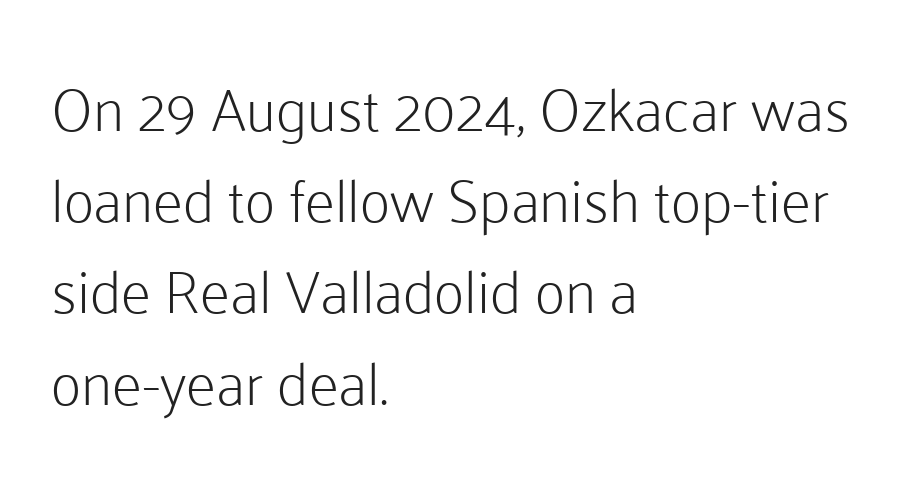
Q: Is the text bold? A: No.
Q: Is the text italic (slanted)? A: No, it is upright.
Q: Is the typeface a serif or a sans-serif typeface? A: Sans-serif.
Q: Is the text underlined? A: No.
Q: How is the paragraph aligned? A: Left-aligned.
Q: Is the spacing between letters normal or unusually wide? A: Normal.
Q: Is the spacing between lines tight, normal or loose? A: Normal.
Q: Width (condensed, normal, or wide)? A: Normal.
Q: Stroke contrast? A: Low.
Q: x-height? A: Medium.
Q: Monospaced? A: No.
